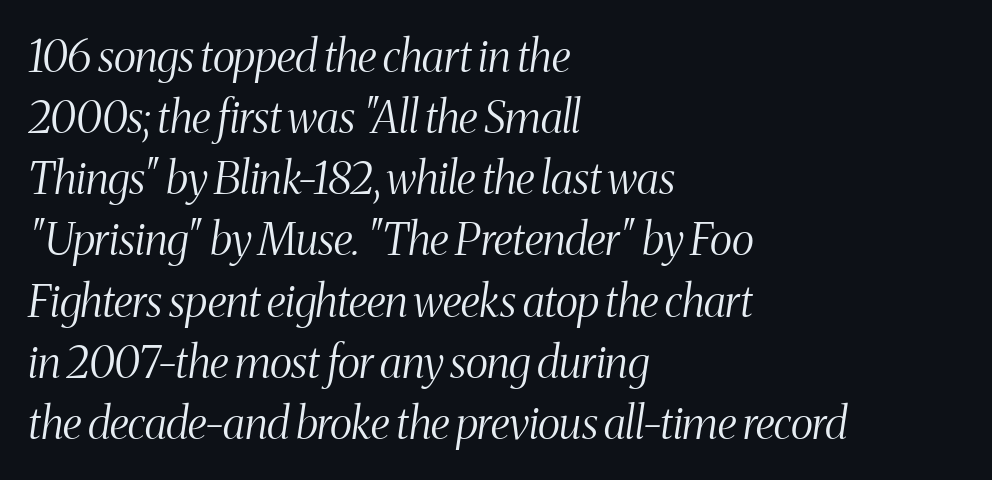
Q: Is the text bold? A: No.
Q: Is the text italic (slanted)? A: Yes, it leans right by about 8 degrees.
Q: Is the typeface a serif or a sans-serif typeface? A: Serif.
Q: Is the text underlined? A: No.
Q: How is the paragraph aligned? A: Left-aligned.
Q: Is the spacing between letters normal or unusually wide? A: Normal.
Q: Is the spacing between lines tight, normal or loose? A: Normal.
Q: Width (condensed, normal, or wide)? A: Condensed.
Q: Stroke contrast? A: Medium.
Q: x-height? A: Medium.
Q: Monospaced? A: No.
